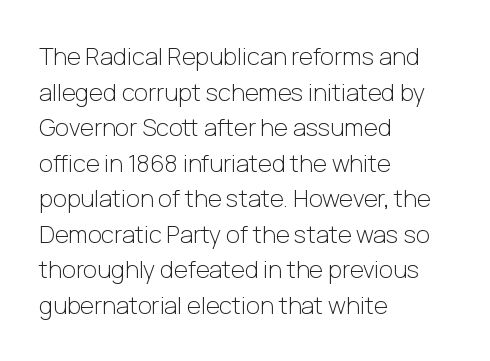
{"italic": "no", "bold": "no", "underline": "no", "align": "left", "line_spacing": "normal", "line_spacing_ratio": 1.48, "letter_spacing": "normal", "letter_spacing_em": 0.0, "glyph_px": 24}
